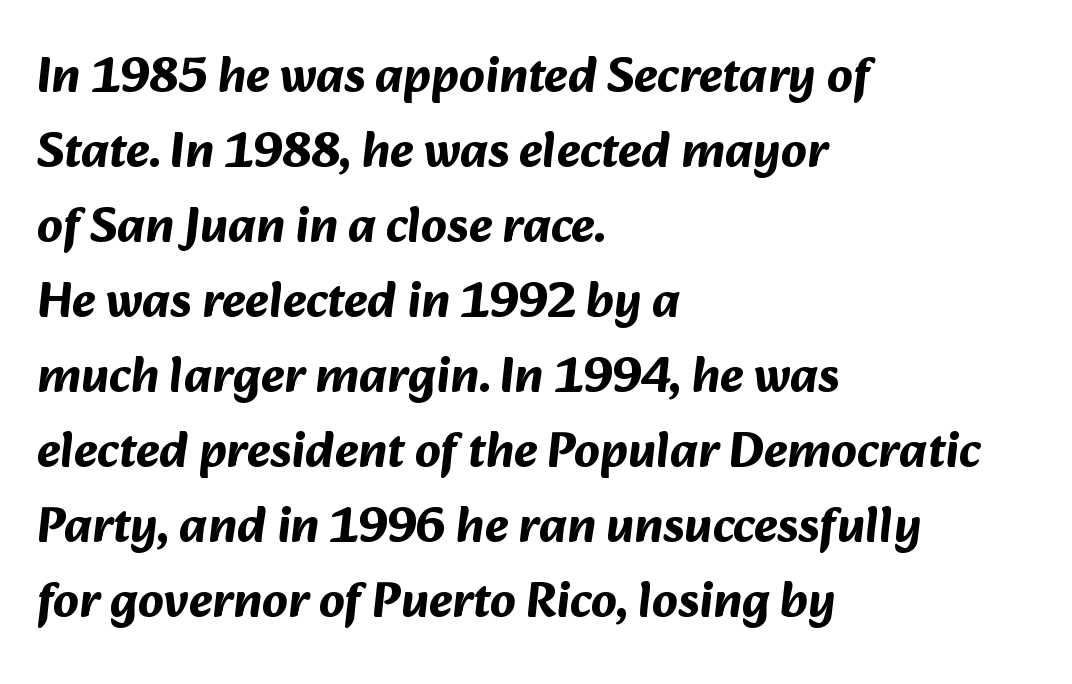
{"serif": "no", "bold": "yes", "weight": "bold", "width": "normal", "stroke_contrast": "medium", "x_height": "medium", "monospaced": "no", "underline": "no", "align": "left", "line_spacing": "normal", "line_spacing_ratio": 1.5, "letter_spacing": "normal", "letter_spacing_em": 0.0, "glyph_px": 50}
